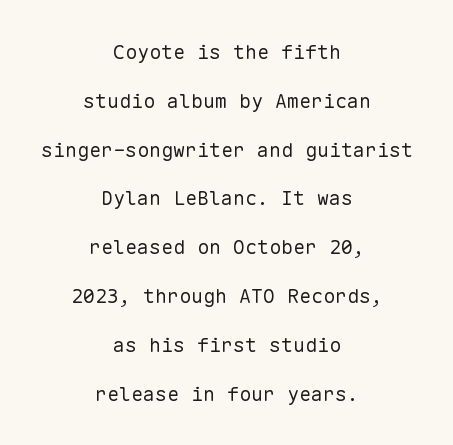
Q: Is the text bold? A: No.
Q: Is the text italic (slanted)? A: No, it is upright.
Q: Is the text underlined? A: No.
Q: How is the paragraph aligned? A: Centered.
Q: Is the spacing between letters normal or unusually wide? A: Normal.
Q: Is the spacing between lines tight, normal or loose? A: Loose.
